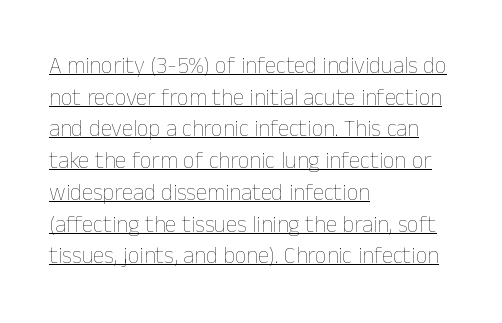
Compared with typical body copy, the letter spacing here is the same. The letterforms sit at book weight or below. If you drew a line through each stem, it would be perfectly vertical. Does a line run under the words? Yes, clearly.
